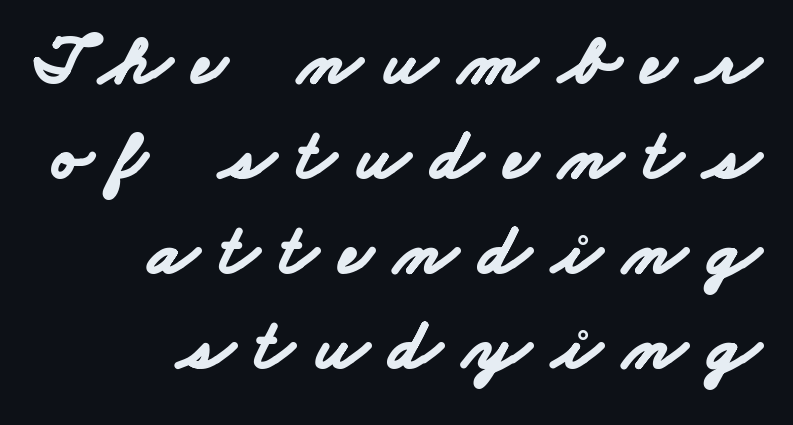
Q: Is the text bold? A: Yes.
Q: Is the typeface a serif or a sans-serif typeface? A: Sans-serif.
Q: Is the text underlined? A: No.
Q: How is the paragraph aligned? A: Right-aligned.
Q: Is the spacing between letters normal or unusually wide? A: Unusually wide.
Q: Is the spacing between lines tight, normal or loose? A: Normal.
Q: Width (condensed, normal, or wide)? A: Wide.
Q: Stroke contrast? A: Low.
Q: x-height? A: Small.
Q: Monospaced? A: No.
